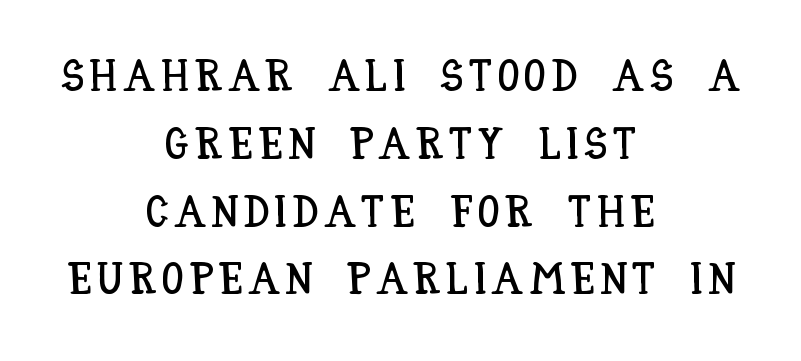
Each letter keeps its own natural width here, so spacing adapts to shape. Underlining? Definitely not there. The lines in this sample share a center point and differ in where they start and stop. One glance says typical: line gaps are just what's usual.
